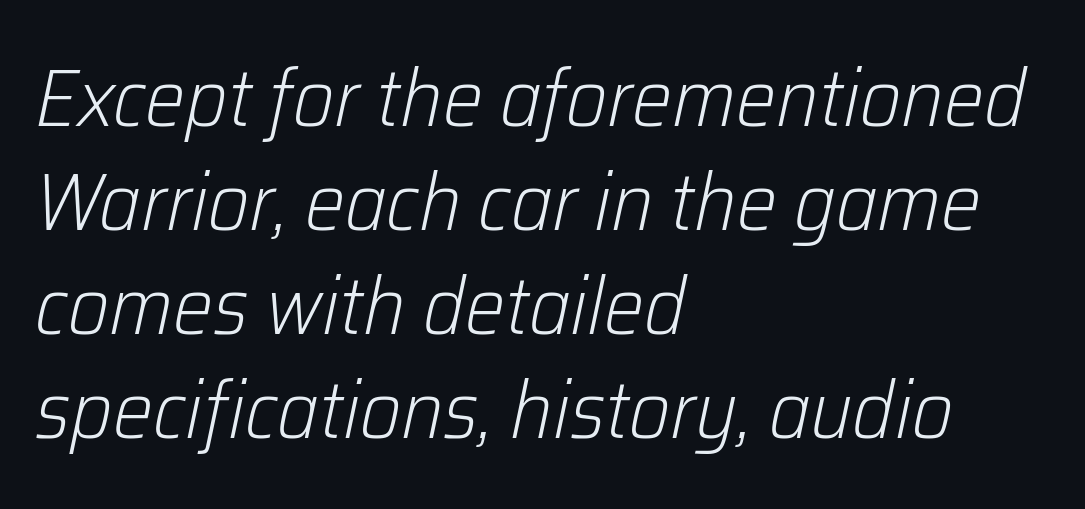
{"italic": "yes", "lean": "right", "slant_degrees": 12, "bold": "no", "weight": "light", "width": "normal", "stroke_contrast": "low", "x_height": "medium", "monospaced": "no", "underline": "no", "align": "left", "line_spacing": "normal", "line_spacing_ratio": 1.3, "letter_spacing": "normal", "letter_spacing_em": 0.0, "glyph_px": 80}
